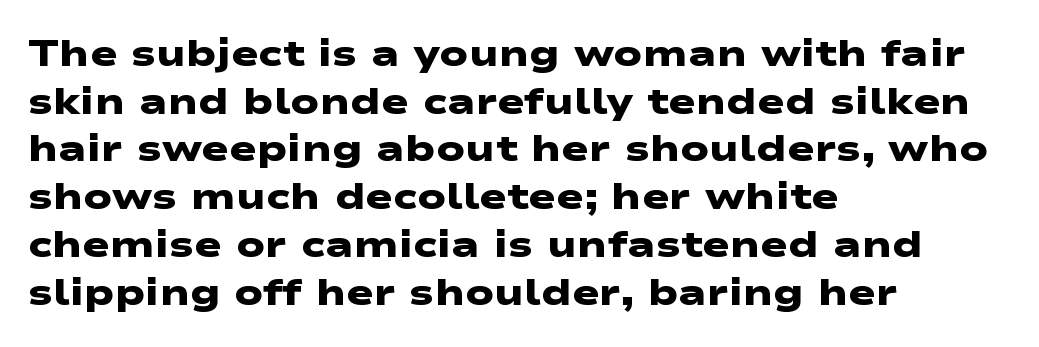
The image shows 37 px heavy, wide sans-serif type; set left-aligned, normal line spacing (1.29x), normal letter spacing, not underlined; low stroke contrast and a medium x-height.
